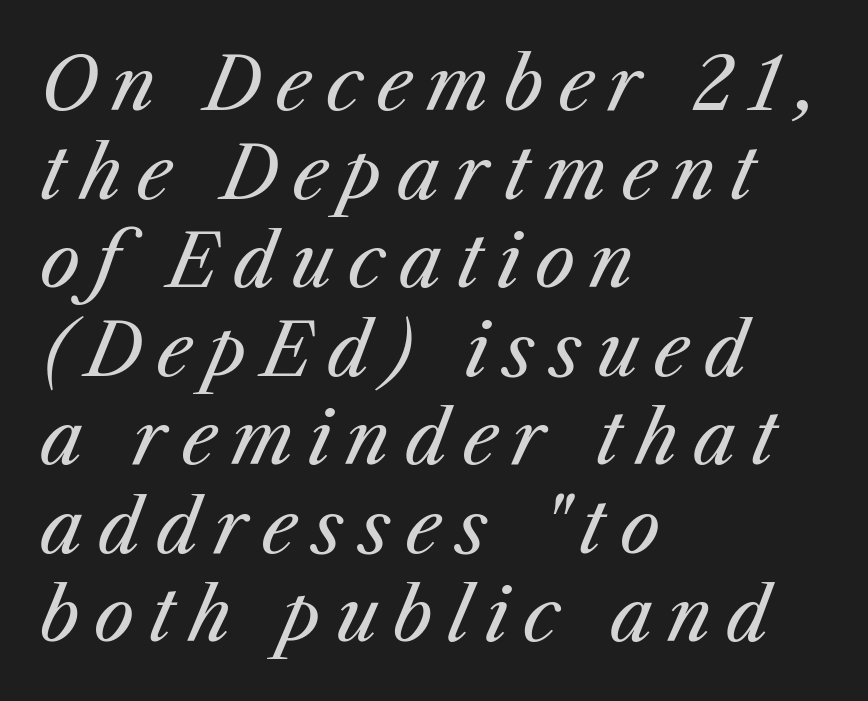
The image shows 72 px regular-weight type, italic (leaning right); set left-aligned, line spacing 1.23x, unusually wide letter spacing (+0.21 em), not underlined; medium stroke contrast and a medium x-height.
